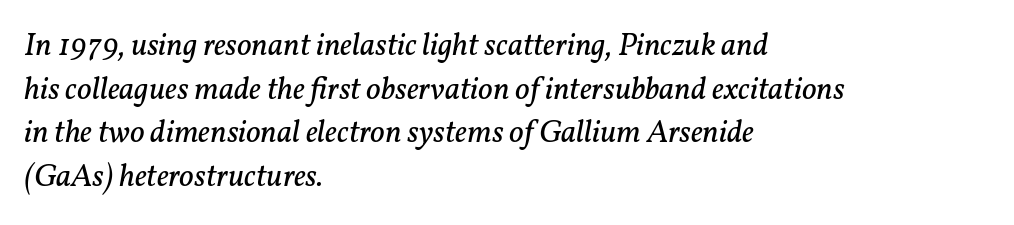
Tall strokes in this sample are angled rather than plumb. No word sits above an underline. Counters stay open thanks to moderate or lighter strokes. The face used here is proportionally spaced, like ordinary book or web type. Honestly, the letter spacing is just normal — you wouldn't notice it.
